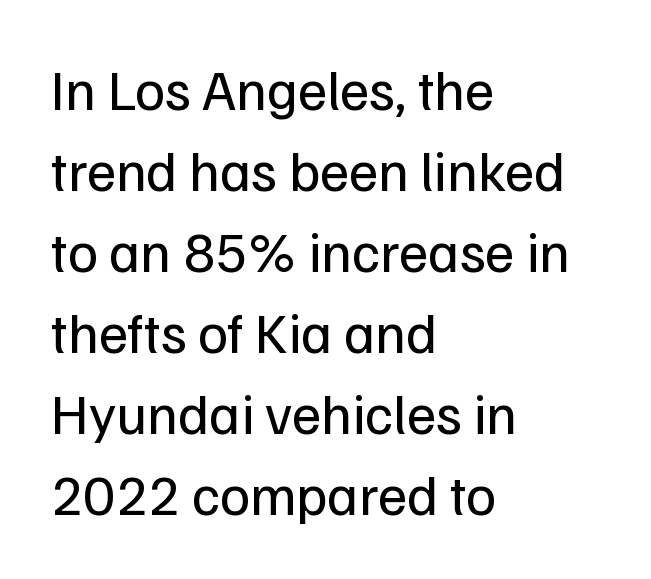
Look at the tracking — it's just the regular setting, nothing added. Rule under the text: the space is simply empty. Weight: regular or lighter. The designer went with a sans here, leaving each stem footless. These lines are set flush left with a ragged right edge.
